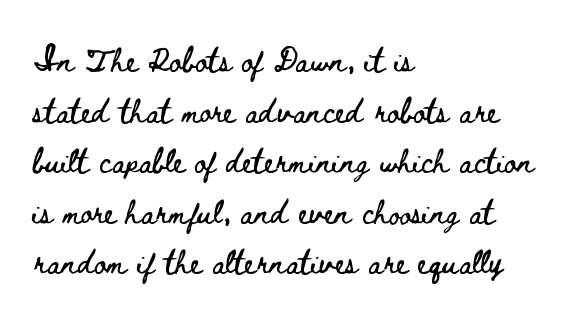
Q: Is the text underlined? A: No.
Q: How is the paragraph aligned? A: Left-aligned.
Q: Is the spacing between letters normal or unusually wide? A: Normal.
Q: Is the spacing between lines tight, normal or loose? A: Loose.
